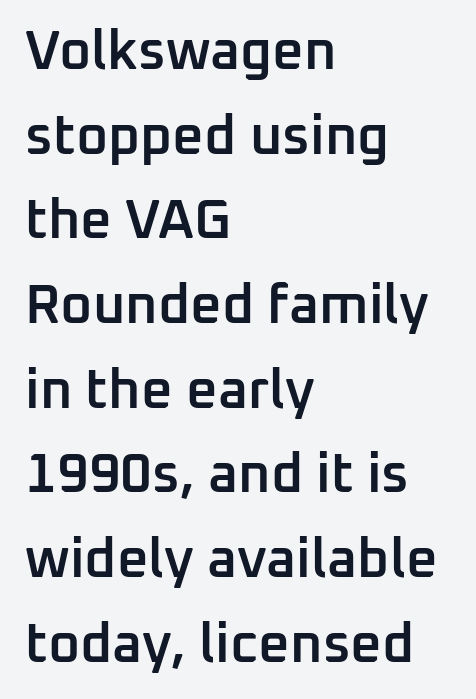
Q: Is the text bold? A: Semi-bold.
Q: Is the text italic (slanted)? A: No, it is upright.
Q: Is the typeface a serif or a sans-serif typeface? A: Sans-serif.
Q: Is the text underlined? A: No.
Q: How is the paragraph aligned? A: Left-aligned.
Q: Is the spacing between letters normal or unusually wide? A: Normal.
Q: Is the spacing between lines tight, normal or loose? A: Normal.
Q: Width (condensed, normal, or wide)? A: Normal.
Q: Stroke contrast? A: Low.
Q: x-height? A: Medium.
Q: Monospaced? A: No.
